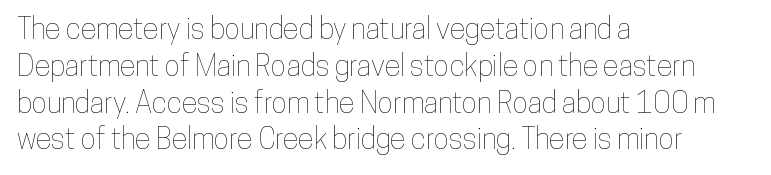
Underline: absent. Left-aligned paragraph, ragged on the right. Nope, not italic — everything's standing straight. Here the designer chose a conventional face with non-uniform glyph widths. Is the letter spacing exaggerated? No — it looks like the ordinary default.
